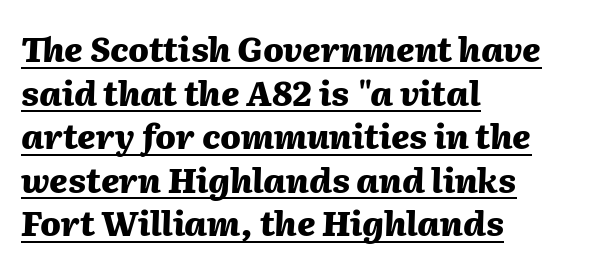
The image shows 34 px heavy type, italic (leaning right); set left-aligned, normal line spacing (1.28x), normal letter spacing, underlined; medium stroke contrast and a medium x-height.
